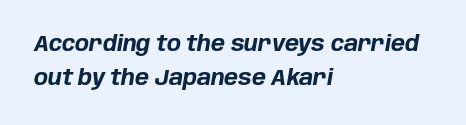
Spacing between characters is what you'd get straight out of the box. A student would call this left alignment; a typographer would say flush left, rag right. Quick note: interline space is typical. What weight is shown? A full bold with thick strokes. An italicized treatment has been applied to the whole sample.
